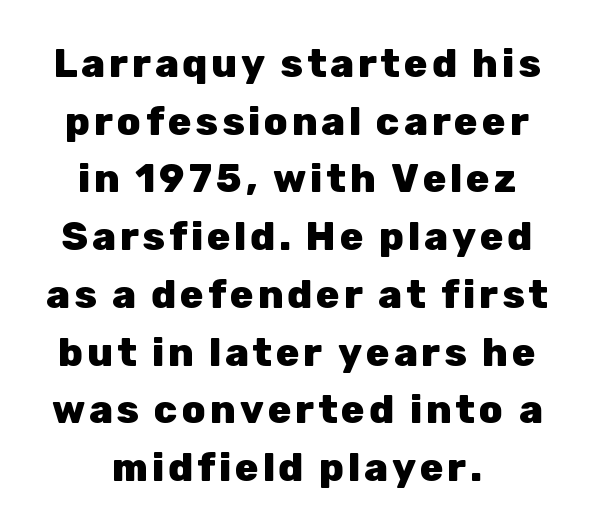
{"serif": "no", "italic": "no", "bold": "yes", "weight": "heavy", "width": "normal", "stroke_contrast": "low", "x_height": "medium", "monospaced": "no", "underline": "no", "line_spacing": "normal", "line_spacing_ratio": 1.48, "glyph_px": 39}
